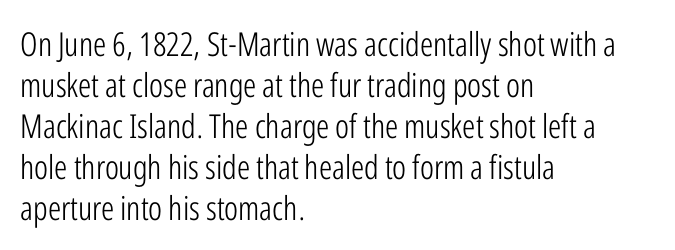
The image shows 33 px light, condensed sans-serif type, upright; set left-aligned, line spacing 1.24x, normal letter spacing, not underlined; low stroke contrast and a medium x-height.
